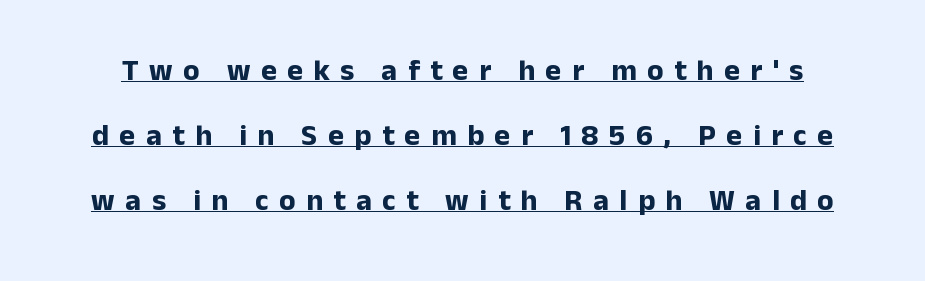
Q: Is the text bold? A: Yes.
Q: Is the text italic (slanted)? A: No, it is upright.
Q: Is the typeface a serif or a sans-serif typeface? A: Sans-serif.
Q: Is the text underlined? A: Yes.
Q: Is the spacing between letters normal or unusually wide? A: Unusually wide.
Q: Is the spacing between lines tight, normal or loose? A: Loose.
Q: Width (condensed, normal, or wide)? A: Normal.
Q: Stroke contrast? A: Low.
Q: x-height? A: Medium.
Q: Monospaced? A: No.
